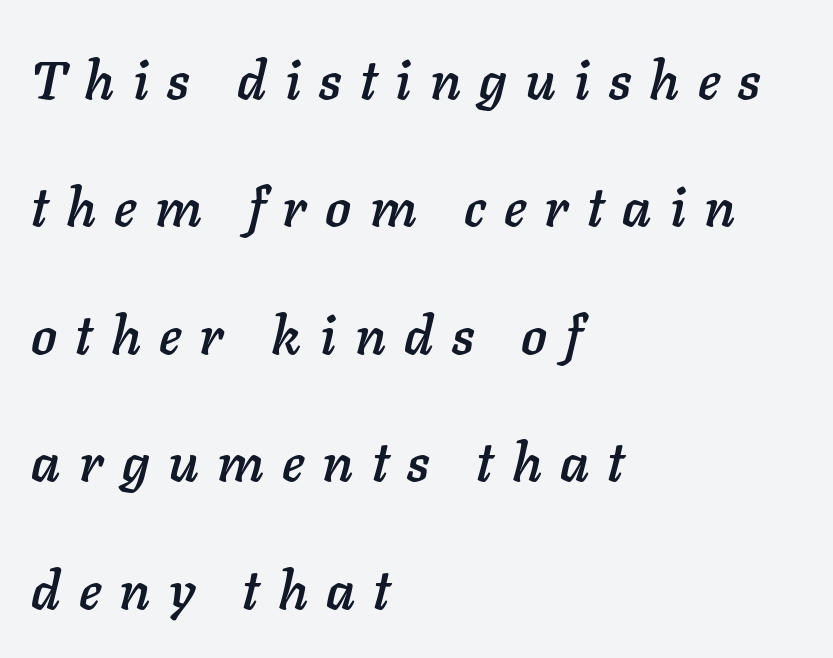
Character widths vary here, with narrow letters taking less room than wide ones. Each row of text sits above clean, open space. A great deal of white space separates one row of letters from the next. Display-style spreading of the glyphs; the letterfit is very open.
